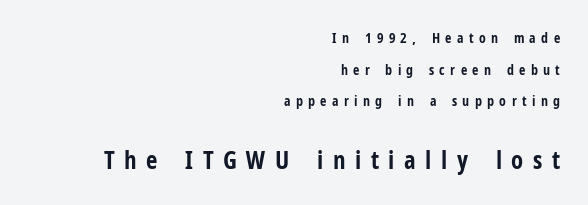
The passage is arranged like a letterhead date or caption credit — flush right. Stroke thickness is high; the sample reads as a true bold. Regarding leading, the lines here are spaced well apart. Bare-footed words on every line. The font's upright variant was chosen for this text. Tracking here is generous; glyphs stand well apart from one another.
